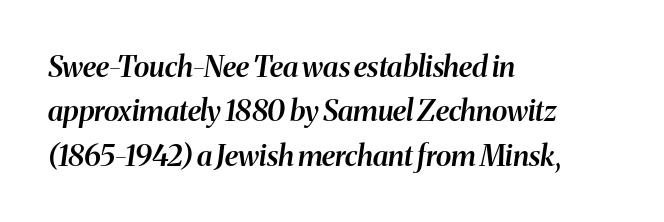
Q: Is the text bold? A: Semi-bold.
Q: Is the text italic (slanted)? A: Yes, it leans right by about 8 degrees.
Q: Is the text underlined? A: No.
Q: How is the paragraph aligned? A: Left-aligned.
Q: Is the spacing between letters normal or unusually wide? A: Normal.
Q: Is the spacing between lines tight, normal or loose? A: Normal.
Q: Width (condensed, normal, or wide)? A: Normal.
Q: Stroke contrast? A: Medium.
Q: x-height? A: Medium.
Q: Monospaced? A: No.
